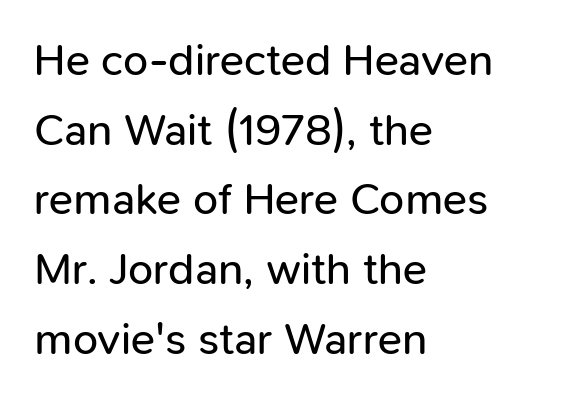
{"serif": "no", "italic": "no", "bold": "no", "weight": "regular", "width": "normal", "stroke_contrast": "low", "x_height": "medium", "monospaced": "no", "underline": "no", "align": "left", "line_spacing": "normal", "line_spacing_ratio": 1.55, "letter_spacing": "normal", "letter_spacing_em": 0.0, "glyph_px": 45}
